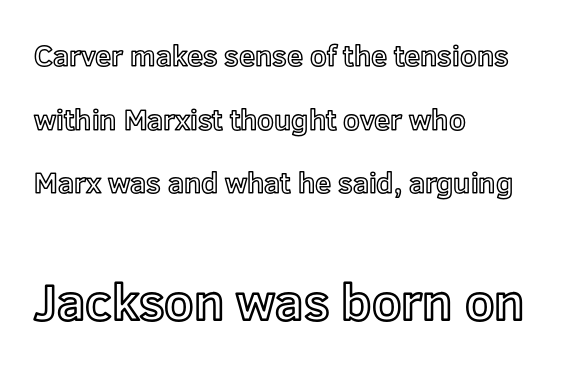
The image shows 51 px text type, upright; set left-aligned, loose line spacing (2.19x), normal letter spacing, not underlined; the second (bottom) block is 1.76x larger; a medium x-height.
